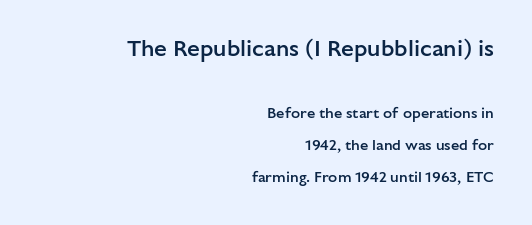
Q: Is the text bold? A: Semi-bold.
Q: Is the text italic (slanted)? A: No, it is upright.
Q: Is the text underlined? A: No.
Q: How is the paragraph aligned? A: Right-aligned.
Q: Is the spacing between letters normal or unusually wide? A: Normal.
Q: Is the spacing between lines tight, normal or loose? A: Loose.
Q: Which block of text is set in a larger size, the first (top) or the second (bottom)? A: The first (top) one.
